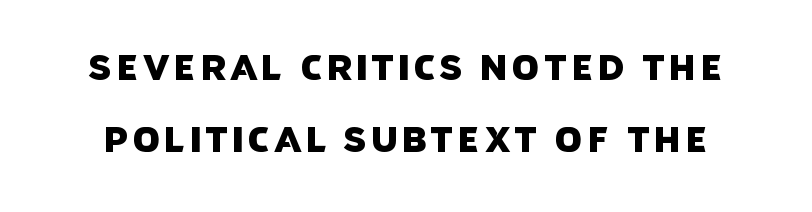
The image shows 35 px sans-serif type; set loose line spacing (2.06x), not underlined; low stroke contrast and a large x-height.
